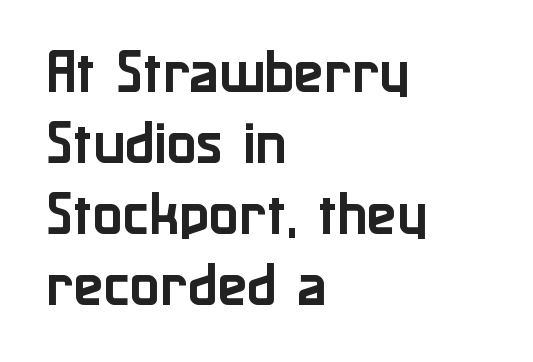
{"serif": "no", "italic": "no", "width": "normal", "stroke_contrast": "low", "x_height": "medium", "monospaced": "no", "underline": "no", "align": "left", "line_spacing": "normal", "line_spacing_ratio": 1.45, "letter_spacing": "normal", "letter_spacing_em": 0.0, "glyph_px": 49}
